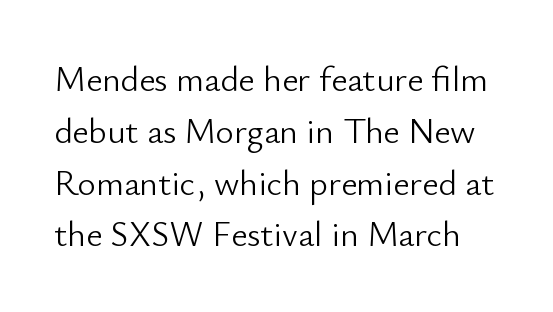
Q: Is the text bold? A: No.
Q: Is the text italic (slanted)? A: No, it is upright.
Q: Is the typeface a serif or a sans-serif typeface? A: Sans-serif.
Q: Is the text underlined? A: No.
Q: Is the spacing between letters normal or unusually wide? A: Normal.
Q: Is the spacing between lines tight, normal or loose? A: Normal.
Q: Width (condensed, normal, or wide)? A: Normal.
Q: Stroke contrast? A: Low.
Q: x-height? A: Small.
Q: Monospaced? A: No.
